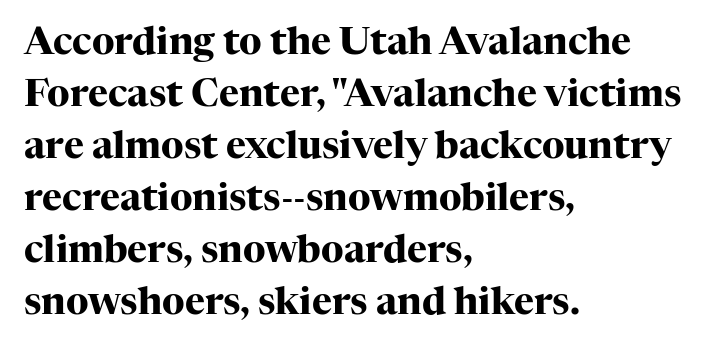
Q: Is the text bold? A: Yes.
Q: Is the text italic (slanted)? A: No, it is upright.
Q: Is the typeface a serif or a sans-serif typeface? A: Serif.
Q: Is the text underlined? A: No.
Q: How is the paragraph aligned? A: Left-aligned.
Q: Is the spacing between letters normal or unusually wide? A: Normal.
Q: Is the spacing between lines tight, normal or loose? A: Normal.
Q: Width (condensed, normal, or wide)? A: Normal.
Q: Stroke contrast? A: High.
Q: x-height? A: Medium.
Q: Monospaced? A: No.
